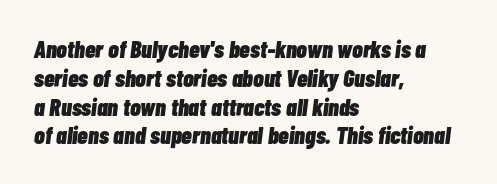
Q: Is the text bold? A: Yes.
Q: Is the text italic (slanted)? A: Yes, it leans right by about 7 degrees.
Q: Is the text underlined? A: No.
Q: How is the paragraph aligned? A: Left-aligned.
Q: Is the spacing between letters normal or unusually wide? A: Normal.
